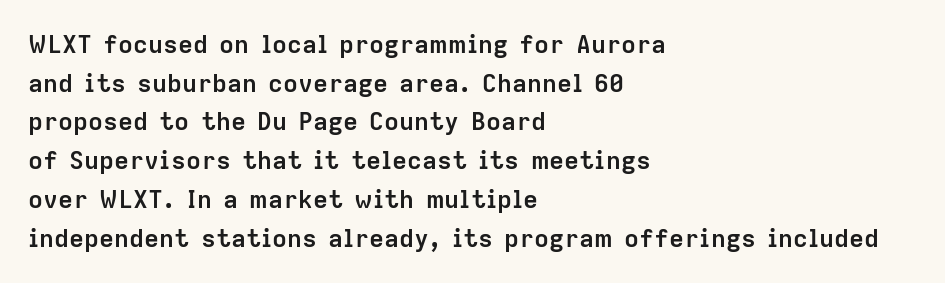
Q: Is the text bold? A: Yes.
Q: Is the text italic (slanted)? A: No, it is upright.
Q: Is the text underlined? A: No.
Q: How is the paragraph aligned? A: Left-aligned.
Q: Is the spacing between letters normal or unusually wide? A: Normal.
Q: Is the spacing between lines tight, normal or loose? A: Normal.
